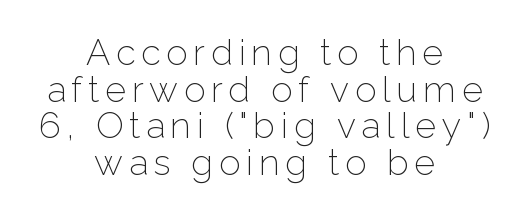
Q: Is the text bold? A: No.
Q: Is the text italic (slanted)? A: No, it is upright.
Q: Is the typeface a serif or a sans-serif typeface? A: Sans-serif.
Q: Is the text underlined? A: No.
Q: How is the paragraph aligned? A: Centered.
Q: Is the spacing between lines tight, normal or loose? A: Tight.
Q: Width (condensed, normal, or wide)? A: Normal.
Q: Stroke contrast? A: Low.
Q: x-height? A: Medium.
Q: Monospaced? A: No.
